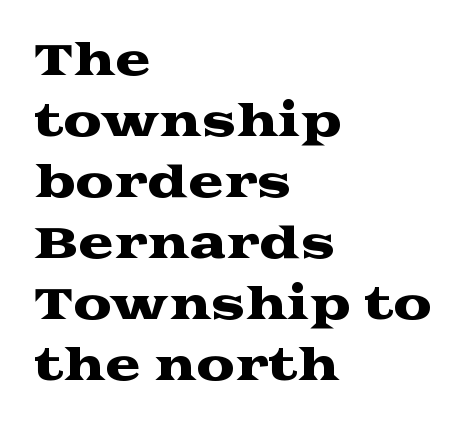
The image shows 43 px wide serif type, upright; set left-aligned, normal line spacing (1.42x), normal letter spacing, not underlined; medium stroke contrast and a medium x-height.
